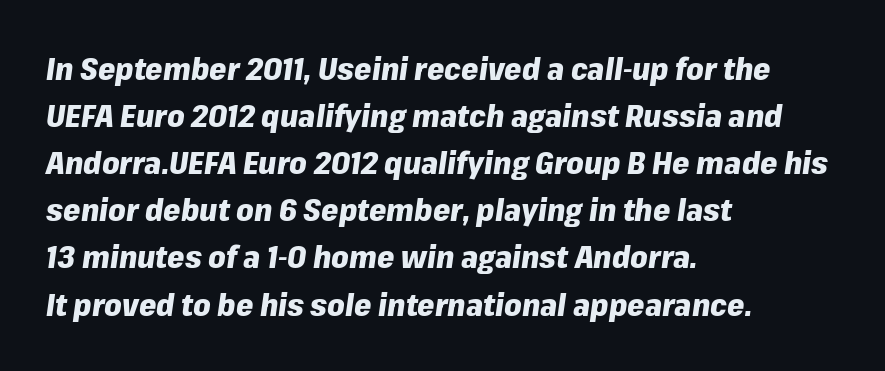
Each glyph is drawn with heavy, bold strokes. Nobody drew a line under any word here. The passage shown leans; its letterforms are oblique. The ragged edge is on the right, which tells us the setting is flush left. Summary of vertical rhythm: regular, with standard interline spacing.
